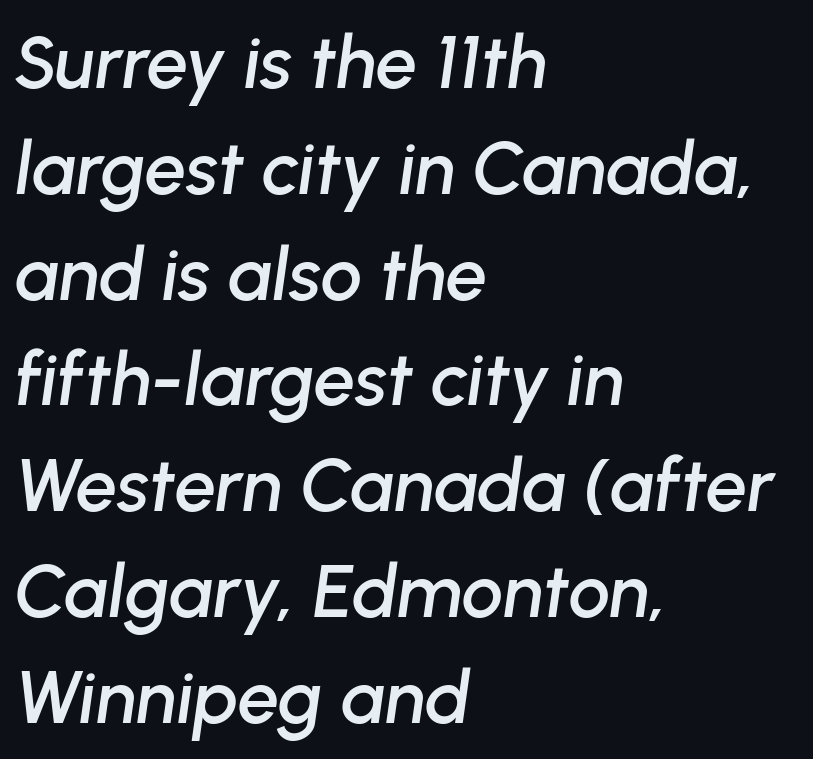
{"italic": "yes", "lean": "right", "slant_degrees": 8, "width": "normal", "stroke_contrast": "low", "x_height": "medium", "monospaced": "no", "underline": "no", "align": "left", "line_spacing": "normal", "line_spacing_ratio": 1.43, "letter_spacing": "normal", "letter_spacing_em": 0.0, "glyph_px": 74}
